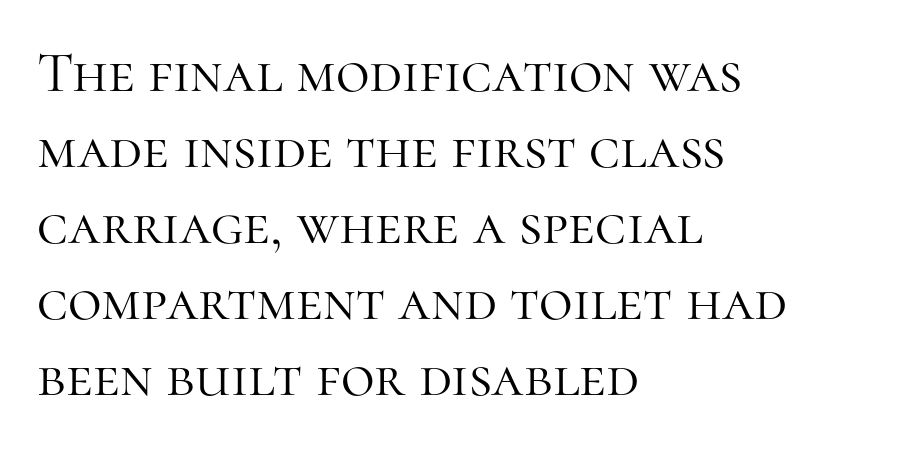
Q: Is the text bold? A: No.
Q: Is the text italic (slanted)? A: No, it is upright.
Q: Is the typeface a serif or a sans-serif typeface? A: Serif.
Q: Is the text underlined? A: No.
Q: How is the paragraph aligned? A: Left-aligned.
Q: Is the spacing between letters normal or unusually wide? A: Normal.
Q: Is the spacing between lines tight, normal or loose? A: Normal.
Q: Width (condensed, normal, or wide)? A: Normal.
Q: Stroke contrast? A: High.
Q: x-height? A: Medium.
Q: Monospaced? A: No.
